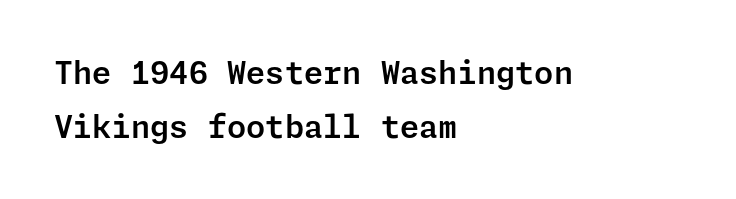
Only glyphs here, with clear space below each row. The letters carry no serifs — their stems end cleanly without finishing strokes. Characters follow at the spacing the type designer built in. Does the copy run flush right? No — it runs flush left. This is the regular roman posture of the typeface.
